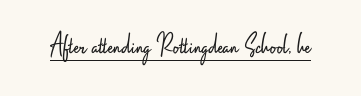
{"serif": "no", "bold": "no", "weight": "light", "width": "condensed", "stroke_contrast": "low", "x_height": "small", "monospaced": "no", "underline": "yes", "letter_spacing": "normal", "letter_spacing_em": 0.0, "glyph_px": 30}
